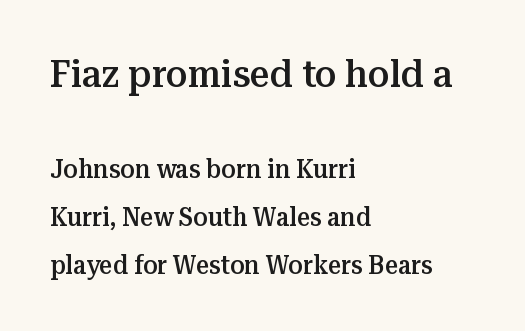
All the whitespace from short lines collects on the right. This sample uses an upright cut, with every glyph sitting square on the baseline. Varying glyph widths throughout — classic text-font behaviour. Caption: standard tracking, unaltered. The glyphs in this specimen are seriffed.
